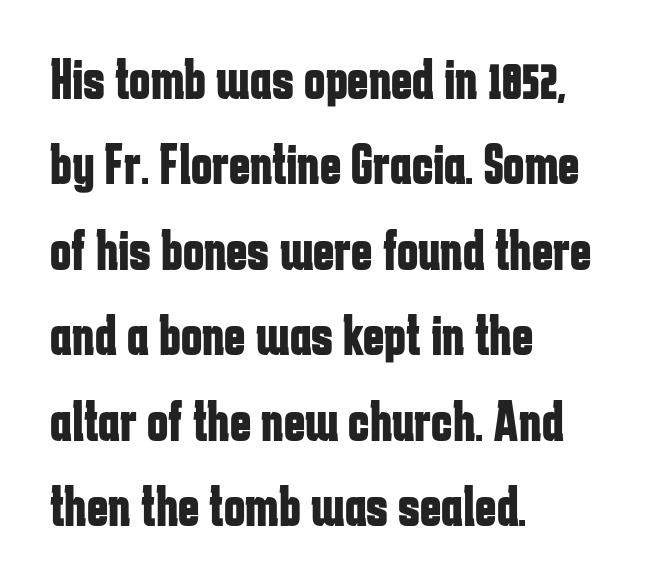
The image shows 57 px bold, condensed sans-serif type, upright; set left-aligned, normal line spacing (1.5x), normal letter spacing, not underlined; low stroke contrast and a medium x-height.
